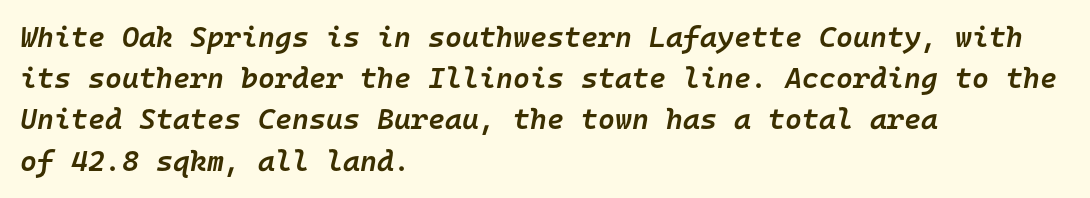
{"italic": "yes", "lean": "right", "slant_degrees": 10, "bold": "semi", "weight": "semibold", "width": "normal", "stroke_contrast": "low", "x_height": "medium", "monospaced": "yes", "underline": "no", "align": "left", "line_spacing": "normal", "line_spacing_ratio": 1.42, "letter_spacing": "normal", "letter_spacing_em": 0.0, "glyph_px": 29}
